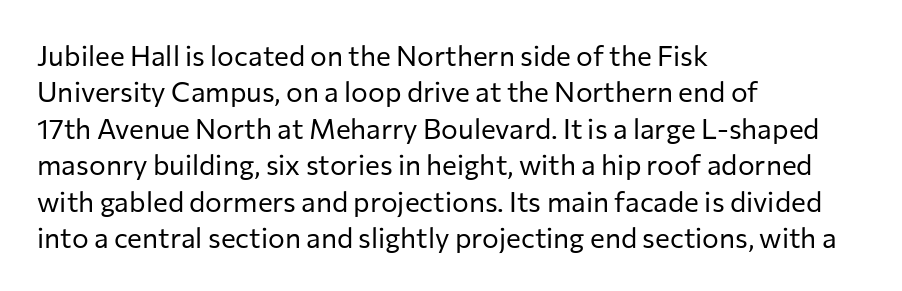
{"serif": "no", "italic": "no", "bold": "no", "weight": "regular", "width": "normal", "stroke_contrast": "low", "x_height": "medium", "monospaced": "no", "underline": "no", "align": "left", "line_spacing": "normal", "line_spacing_ratio": 1.3, "letter_spacing": "normal", "letter_spacing_em": 0.0, "glyph_px": 28}
